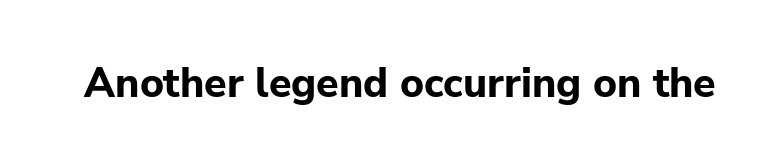
Q: Is the text bold? A: Yes.
Q: Is the text italic (slanted)? A: No, it is upright.
Q: Is the typeface a serif or a sans-serif typeface? A: Sans-serif.
Q: Is the text underlined? A: No.
Q: Is the spacing between letters normal or unusually wide? A: Normal.
Q: Width (condensed, normal, or wide)? A: Normal.
Q: Stroke contrast? A: Low.
Q: x-height? A: Medium.
Q: Monospaced? A: No.
